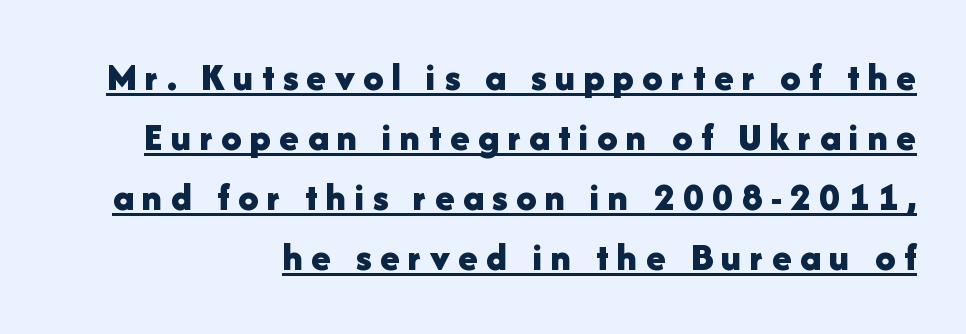
This sample keeps an unexceptional amount of space between lines. To sum up the face: it is a sans, with no serifs. Look at the stroke-to-counter ratio: heavy, a bold. The rendering uses natural spacing where letterforms have individual widths.
